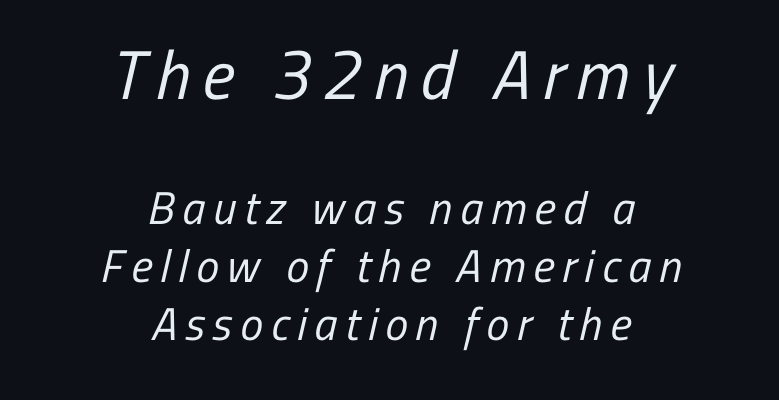
Q: Is the text bold? A: No.
Q: Is the typeface a serif or a sans-serif typeface? A: Sans-serif.
Q: Is the text underlined? A: No.
Q: How is the paragraph aligned? A: Centered.
Q: Is the spacing between lines tight, normal or loose? A: Normal.
Q: Which block of text is set in a larger size, the first (top) or the second (bottom)? A: The first (top) one.
Q: Width (condensed, normal, or wide)? A: Condensed.
Q: Stroke contrast? A: Low.
Q: x-height? A: Medium.
Q: Monospaced? A: No.
